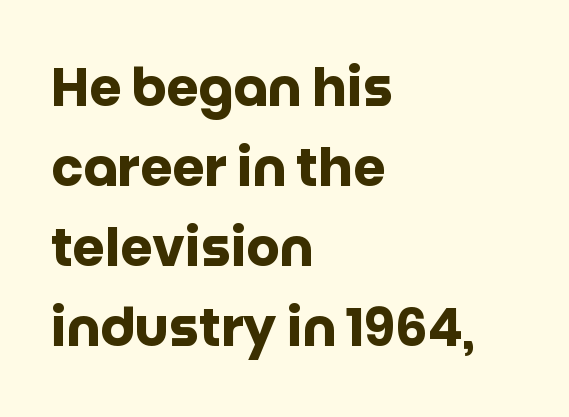
The image shows 52 px heavy sans-serif type, upright; set left-aligned, normal line spacing (1.54x), normal letter spacing, not underlined; low stroke contrast and a large x-height.
